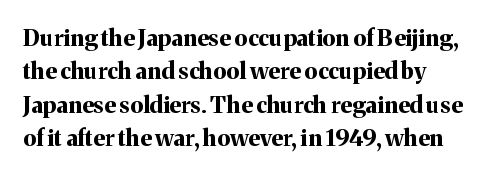
The image shows 23 px bold type, upright; set left-aligned, normal line spacing (1.45x), normal letter spacing, not underlined.
